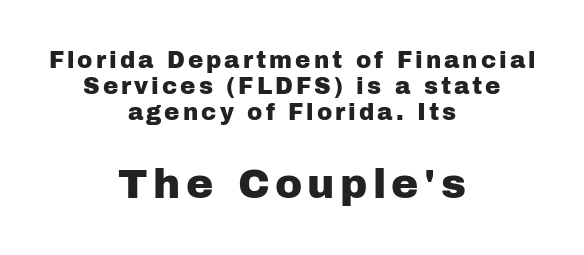
The face used here is proportionally spaced, like ordinary book or web type. The whitespace from short lines is split evenly between both sides. Posture: straight, roman, zero tilt. Descender tails drop into unmarked territory. You can tell from the bare stems that sans-serif type was used. The more generous point size was reserved for the lower chunk.
